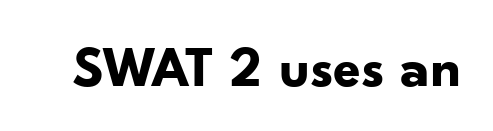
The characters display no serif detailing; their extremities are plain. Think of a printed novel: that variable character pitch is what you see here. No italicization has been applied; the sample stays upright. What stands out about the letter spacing? Nothing — it is the standard amount.
